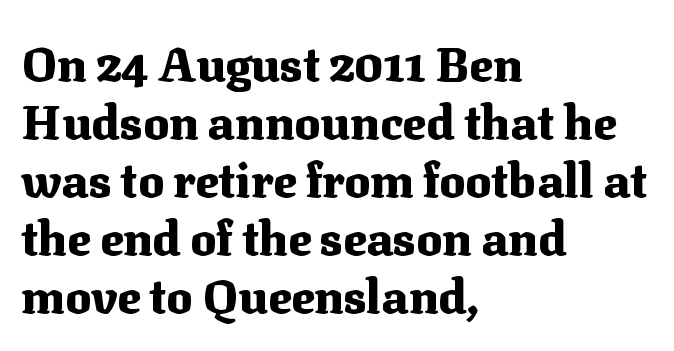
{"serif": "yes", "italic": "no", "bold": "yes", "weight": "heavy", "width": "normal", "stroke_contrast": "medium", "x_height": "medium", "monospaced": "no", "underline": "no", "align": "left", "line_spacing_ratio": 1.21, "letter_spacing": "normal", "letter_spacing_em": 0.0, "glyph_px": 48}
